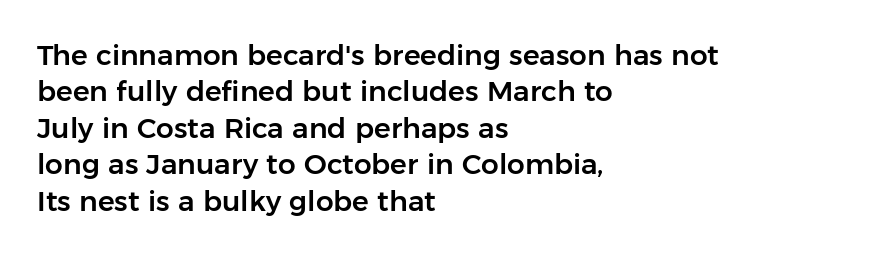
If you drew a line through each stem, it would be perfectly vertical. Words appear dense and cohesive because spacing is normal. The space between consecutive lines is moderate. The passage shown is typeset with a sans-serif family. The passage shown is not underscored anywhere.
